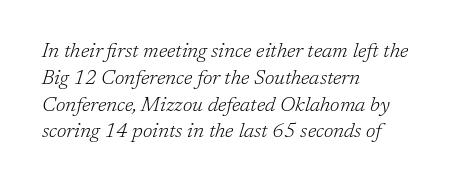
Quick note: italic. Does the leading feel generous? No, just average. The lines in this sample share a left origin and differ only in where they stop. Observe the ordinary spacing: letters are neighbours, not strangers. This is not heavy type; no bold has been used. Check the space under the baseline: it is left empty.
